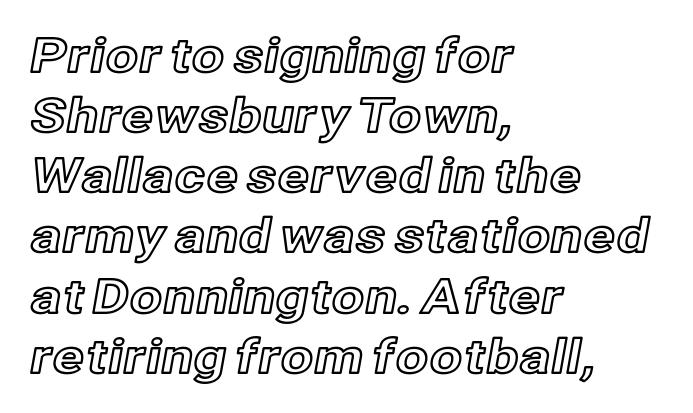
Q: Is the text italic (slanted)? A: Yes.
Q: Is the text underlined? A: No.
Q: How is the paragraph aligned? A: Left-aligned.
Q: Is the spacing between letters normal or unusually wide? A: Normal.
Q: Is the spacing between lines tight, normal or loose? A: Normal.
Q: Width (condensed, normal, or wide)? A: Normal.
Q: x-height? A: Medium.
Q: Monospaced? A: No.
